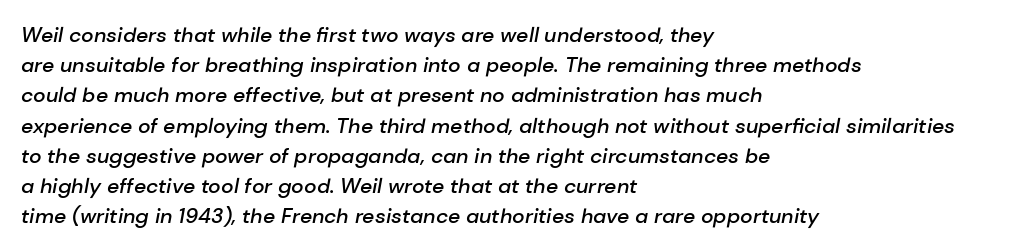
{"italic": "yes", "lean": "right", "slant_degrees": 10, "bold": "semi", "underline": "no", "align": "left", "line_spacing": "normal", "line_spacing_ratio": 1.44, "letter_spacing": "normal", "letter_spacing_em": 0.0, "glyph_px": 21}
